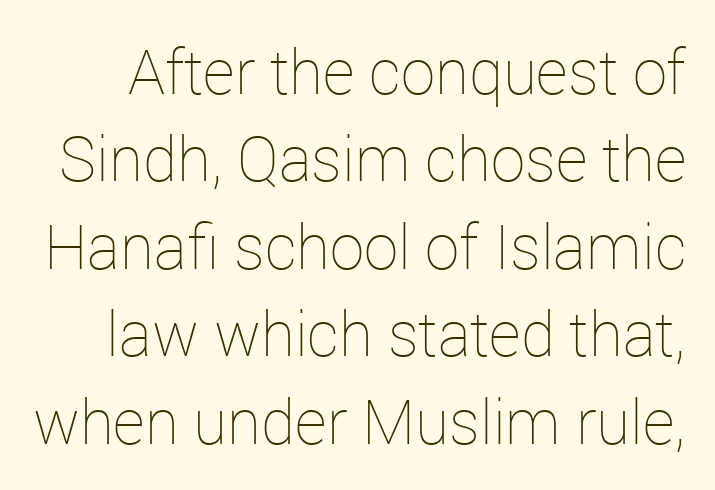
{"italic": "no", "bold": "no", "weight": "thin", "width": "normal", "stroke_contrast": "low", "x_height": "medium", "monospaced": "no", "underline": "no", "line_spacing": "normal", "line_spacing_ratio": 1.41, "letter_spacing": "normal", "letter_spacing_em": 0.0, "glyph_px": 62}
